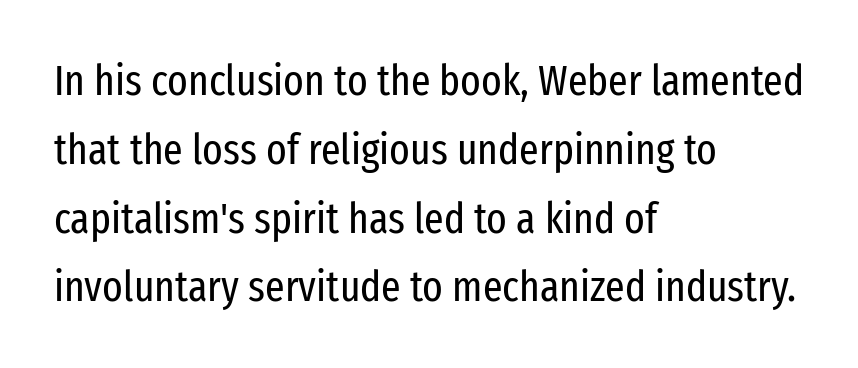
{"serif": "no", "italic": "no", "bold": "no", "weight": "regular", "width": "condensed", "stroke_contrast": "low", "x_height": "medium", "monospaced": "no", "underline": "no", "align": "left", "line_spacing": "normal", "line_spacing_ratio": 1.6, "letter_spacing": "normal", "letter_spacing_em": 0.0, "glyph_px": 43}
